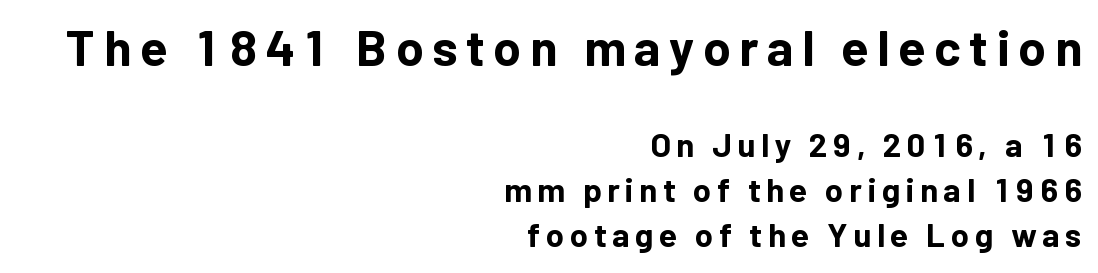
Q: Is the text bold? A: Yes.
Q: Is the text italic (slanted)? A: No, it is upright.
Q: Is the typeface a serif or a sans-serif typeface? A: Sans-serif.
Q: Is the text underlined? A: No.
Q: How is the paragraph aligned? A: Right-aligned.
Q: Is the spacing between lines tight, normal or loose? A: Normal.
Q: Which block of text is set in a larger size, the first (top) or the second (bottom)? A: The first (top) one.
Q: Width (condensed, normal, or wide)? A: Normal.
Q: Stroke contrast? A: Low.
Q: x-height? A: Medium.
Q: Monospaced? A: No.
